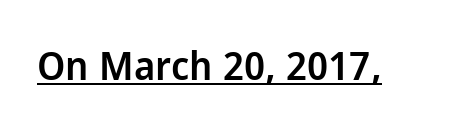
Here the glyphs are tracked normally, forming tight word shapes. This is sans-serif lettering, the kind often seen on screens and signage. Decoration check: the copy is underlined. The letters are semibold — heavier than regular but short of a full bold. You can tell it's not italic because the verticals are truly vertical.
